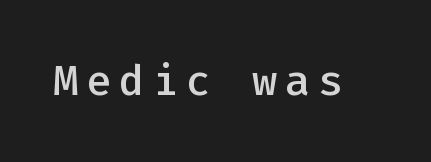
Q: Is the text bold? A: Semi-bold.
Q: Is the text italic (slanted)? A: No, it is upright.
Q: Is the typeface a serif or a sans-serif typeface? A: Sans-serif.
Q: Is the text underlined? A: No.
Q: Width (condensed, normal, or wide)? A: Normal.
Q: Stroke contrast? A: Low.
Q: x-height? A: Medium.
Q: Monospaced? A: Yes.
